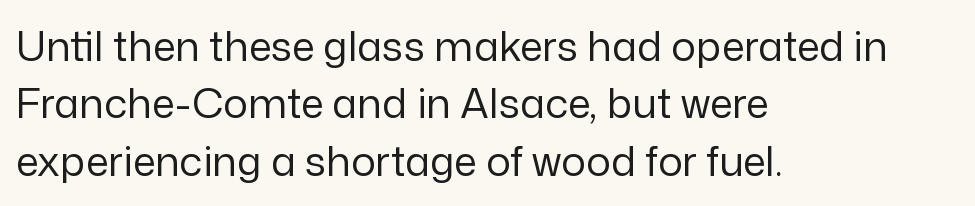
{"serif": "no", "italic": "no", "bold": "no", "weight": "regular", "width": "normal", "stroke_contrast": "low", "x_height": "medium", "monospaced": "no", "underline": "no", "align": "left", "line_spacing": "normal", "line_spacing_ratio": 1.4, "letter_spacing": "normal", "letter_spacing_em": 0.0, "glyph_px": 41}
